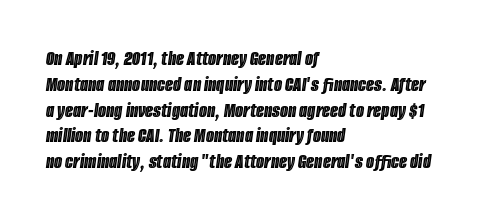
These lines were composed using italics. Lines of text with bare space underneath. Honestly, the letter spacing is just normal — you wouldn't notice it. Notice how the passage keeps a crisp vertical edge on the left only.
